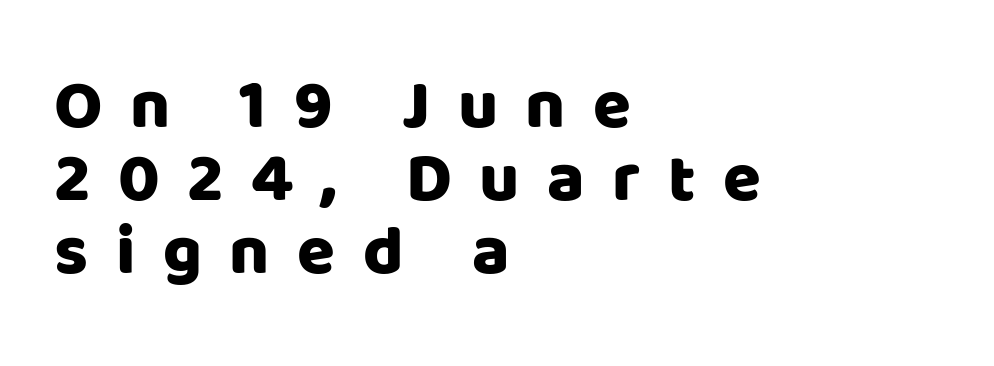
The image shows 69 px sans-serif type, upright; set left-aligned, tight line spacing (1.06x), unusually wide letter spacing (+0.4 em), not underlined; low stroke contrast and a large x-height.
